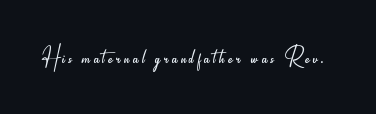
Q: Is the text bold? A: No.
Q: Is the text italic (slanted)? A: Yes.
Q: Is the typeface a serif or a sans-serif typeface? A: Sans-serif.
Q: Is the text underlined? A: No.
Q: Width (condensed, normal, or wide)? A: Condensed.
Q: Stroke contrast? A: Low.
Q: x-height? A: Small.
Q: Monospaced? A: No.
